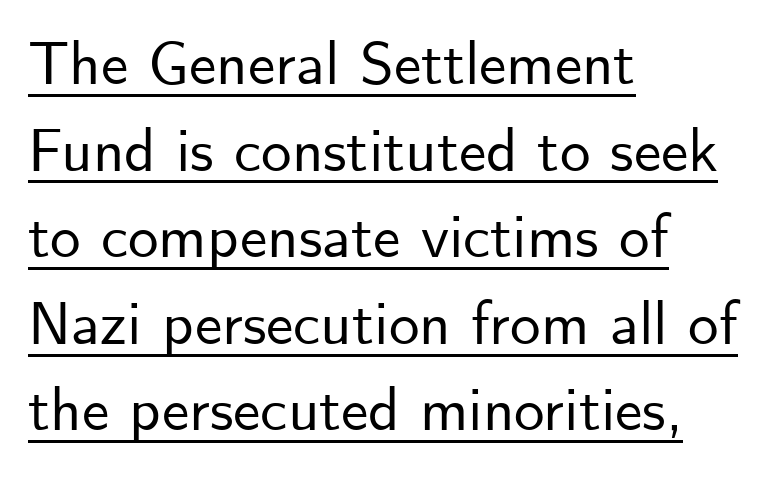
{"serif": "no", "italic": "no", "width": "normal", "stroke_contrast": "low", "x_height": "small", "monospaced": "no", "underline": "yes", "align": "left", "line_spacing": "normal", "line_spacing_ratio": 1.42, "letter_spacing": "normal", "letter_spacing_em": 0.0, "glyph_px": 61}
